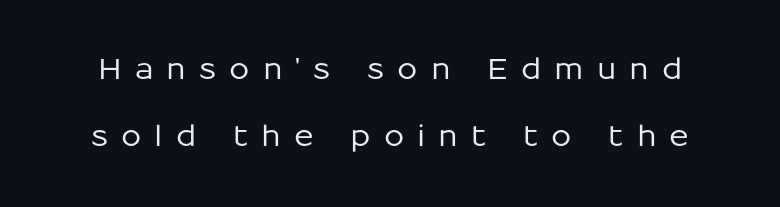
Q: Is the text italic (slanted)? A: No, it is upright.
Q: Is the typeface a serif or a sans-serif typeface? A: Sans-serif.
Q: Is the text underlined? A: No.
Q: Is the spacing between letters normal or unusually wide? A: Unusually wide.
Q: Is the spacing between lines tight, normal or loose? A: Loose.
Q: Width (condensed, normal, or wide)? A: Normal.
Q: Stroke contrast? A: Low.
Q: x-height? A: Medium.
Q: Monospaced? A: No.
